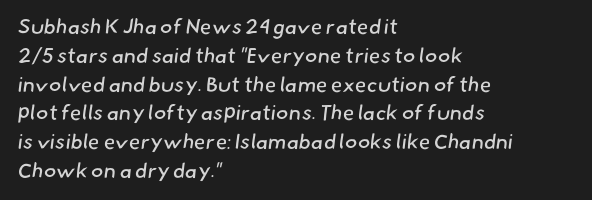
{"bold": "no", "underline": "no", "align": "left", "line_spacing": "normal", "line_spacing_ratio": 1.37, "letter_spacing": "normal", "letter_spacing_em": 0.0, "glyph_px": 21}
